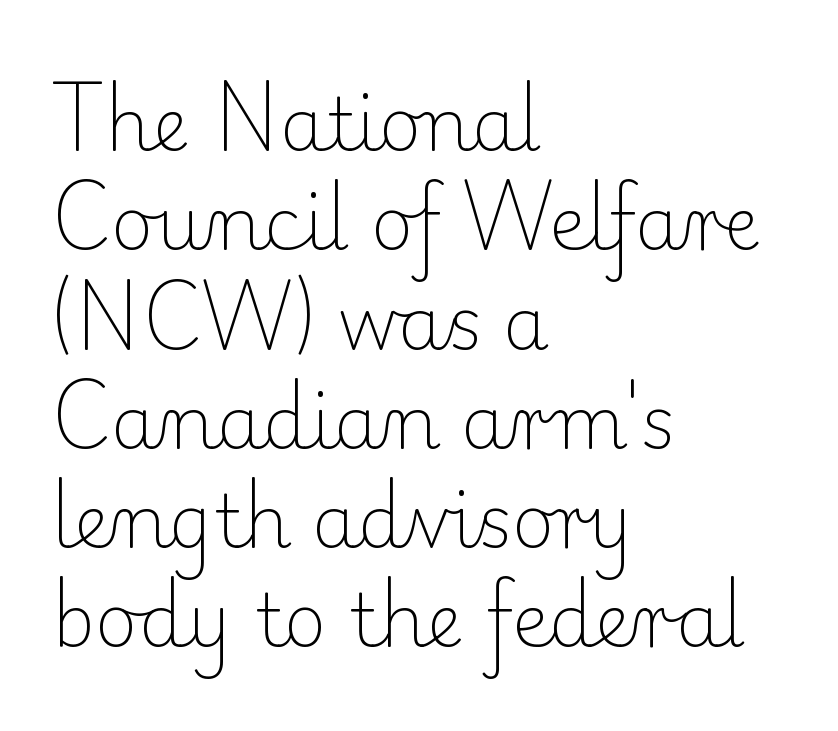
{"serif": "yes", "italic": "no", "bold": "no", "weight": "light", "width": "normal", "stroke_contrast": "low", "x_height": "small", "monospaced": "no", "underline": "no", "align": "left", "line_spacing": "normal", "line_spacing_ratio": 1.36, "letter_spacing": "normal", "letter_spacing_em": 0.0, "glyph_px": 73}
